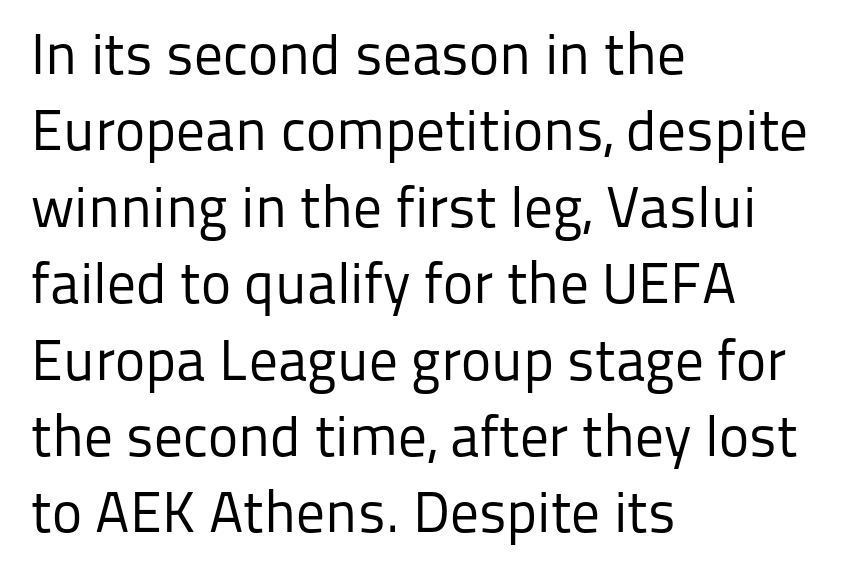
The face used here is proportionally spaced, like ordinary book or web type. Reading down the block, your eye returns to a fixed left position each line. Each new line begins a customary step beneath the previous one. This sample uses a sans-serif face. Default kerning and tracking; the words read as compact shapes.
